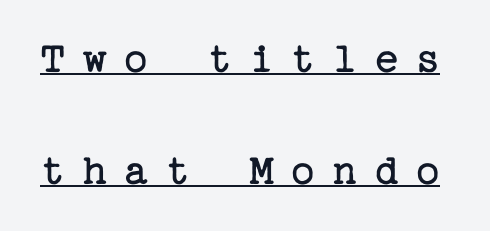
Q: Is the text bold? A: No.
Q: Is the text italic (slanted)? A: No, it is upright.
Q: Is the typeface a serif or a sans-serif typeface? A: Serif.
Q: Is the text underlined? A: Yes.
Q: Is the spacing between letters normal or unusually wide? A: Unusually wide.
Q: Is the spacing between lines tight, normal or loose? A: Loose.
Q: Width (condensed, normal, or wide)? A: Normal.
Q: Stroke contrast? A: Low.
Q: x-height? A: Medium.
